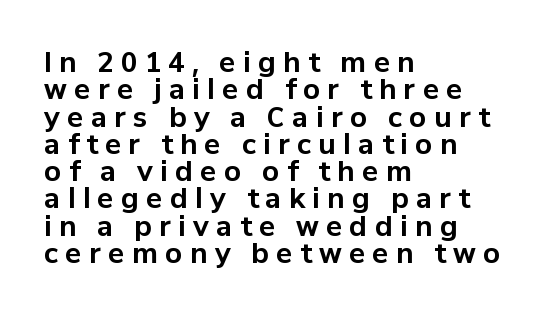
{"italic": "no", "bold": "yes", "underline": "no", "align": "left", "line_spacing": "tight", "line_spacing_ratio": 1.01, "letter_spacing": "wide", "letter_spacing_em": 0.27, "glyph_px": 27}
